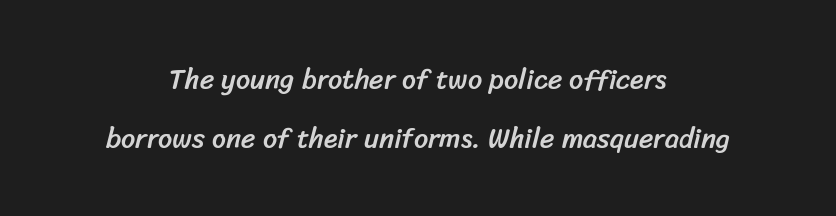
This rendering features lettering with no underline. The designer dialed line spacing up above the default. Does the type have serifs? No, each stem ends abruptly. Here the designer chose a conventional face with non-uniform glyph widths. Neither beginnings nor endings align; midpoints do. A typesetter would call this zero additional tracking.
